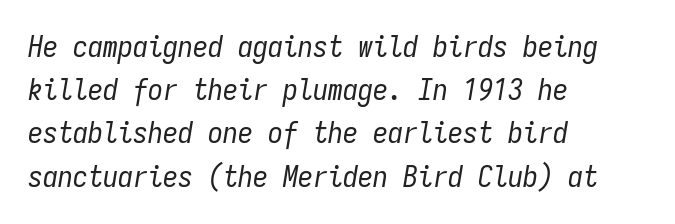
{"italic": "yes", "lean": "right", "slant_degrees": 9, "bold": "no", "weight": "regular", "width": "condensed", "stroke_contrast": "low", "x_height": "medium", "monospaced": "yes", "underline": "no", "align": "left", "line_spacing": "normal", "line_spacing_ratio": 1.44, "letter_spacing": "normal", "letter_spacing_em": 0.0, "glyph_px": 30}
